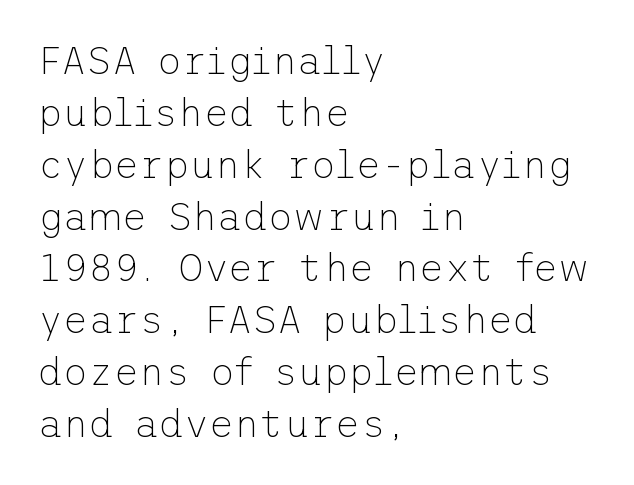
Q: Is the text bold? A: No.
Q: Is the text italic (slanted)? A: No, it is upright.
Q: Is the typeface a serif or a sans-serif typeface? A: Sans-serif.
Q: Is the text underlined? A: No.
Q: How is the paragraph aligned? A: Left-aligned.
Q: Is the spacing between letters normal or unusually wide? A: Normal.
Q: Is the spacing between lines tight, normal or loose? A: Normal.
Q: Width (condensed, normal, or wide)? A: Normal.
Q: Stroke contrast? A: Low.
Q: x-height? A: Medium.
